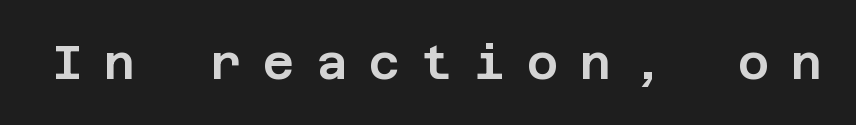
{"serif": "no", "italic": "no", "width": "normal", "stroke_contrast": "low", "x_height": "large", "underline": "no", "letter_spacing": "wide", "letter_spacing_em": 0.45, "glyph_px": 48}
